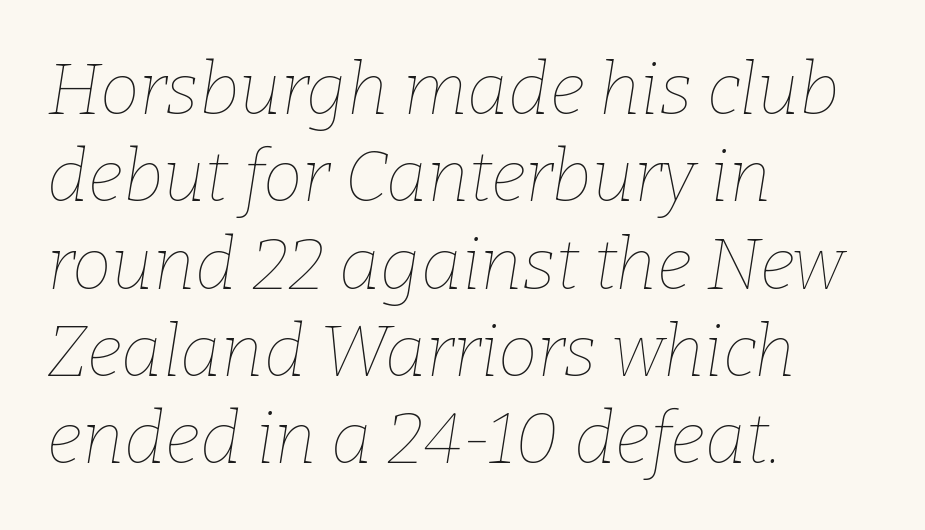
Q: Is the text bold? A: No.
Q: Is the text italic (slanted)? A: Yes, it leans right by about 9 degrees.
Q: Is the text underlined? A: No.
Q: How is the paragraph aligned? A: Left-aligned.
Q: Is the spacing between letters normal or unusually wide? A: Normal.
Q: Width (condensed, normal, or wide)? A: Normal.
Q: Stroke contrast? A: Low.
Q: x-height? A: Medium.
Q: Monospaced? A: No.
